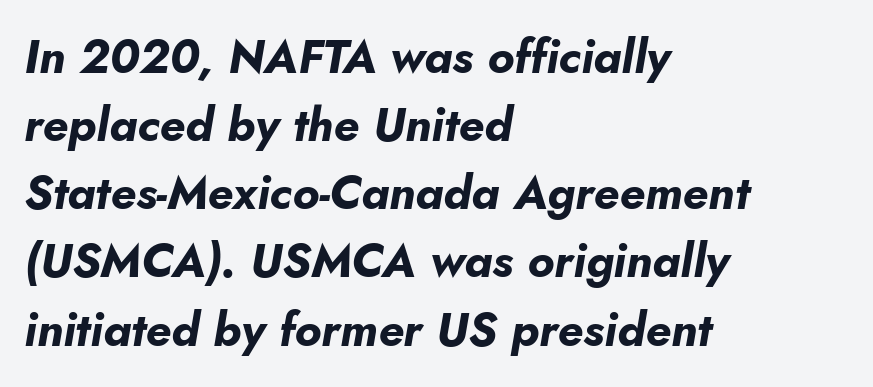
Each word holds together tightly as a unit, with standard inter-letter gaps. Its strokes are broad and dark, the hallmark of bold type. Plain, unruled lines of type. A typesetter would call this proportional, since set widths differ per character.
